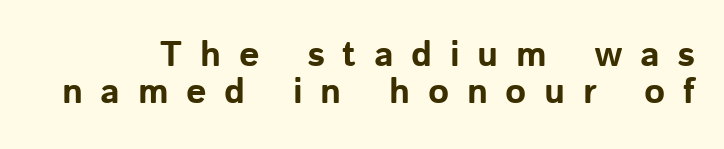
{"serif": "no", "italic": "no", "bold": "yes", "weight": "bold", "width": "normal", "stroke_contrast": "low", "x_height": "medium", "monospaced": "no", "underline": "no", "line_spacing": "tight", "line_spacing_ratio": 1.03, "letter_spacing": "wide", "letter_spacing_em": 0.49, "glyph_px": 36}
